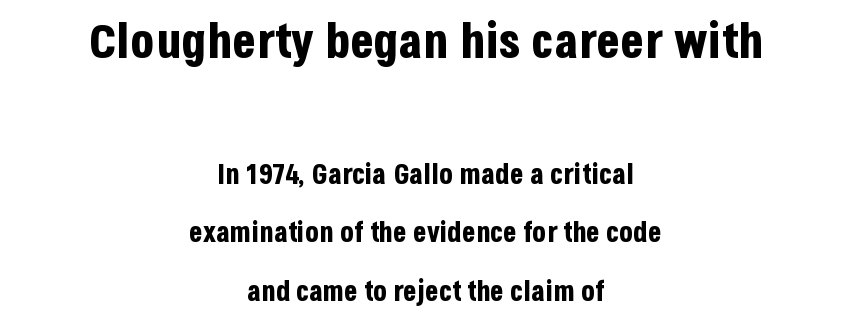
{"serif": "no", "italic": "no", "bold": "yes", "weight": "bold", "width": "condensed", "stroke_contrast": "low", "x_height": "large", "monospaced": "no", "underline": "no", "align": "center", "line_spacing": "loose", "line_spacing_ratio": 2.08, "letter_spacing": "normal", "letter_spacing_em": 0.0, "larger_block": "first", "size_ratio": 1.75, "glyph_px": 49}
